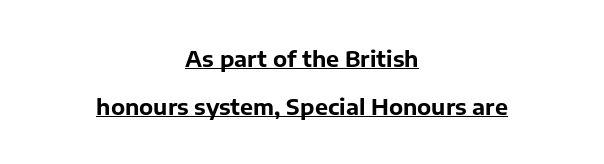
Q: Is the text bold? A: Yes.
Q: Is the text italic (slanted)? A: No, it is upright.
Q: Is the text underlined? A: Yes.
Q: How is the paragraph aligned? A: Centered.
Q: Is the spacing between letters normal or unusually wide? A: Normal.
Q: Is the spacing between lines tight, normal or loose? A: Loose.
